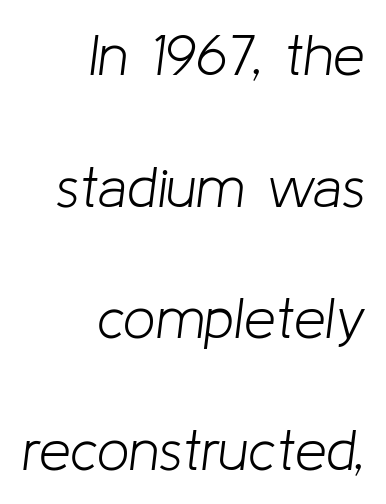
The image shows 57 px light type, italic (leaning right); set right-aligned, loose line spacing (2.31x), normal letter spacing, not underlined; low stroke contrast and a medium x-height.
